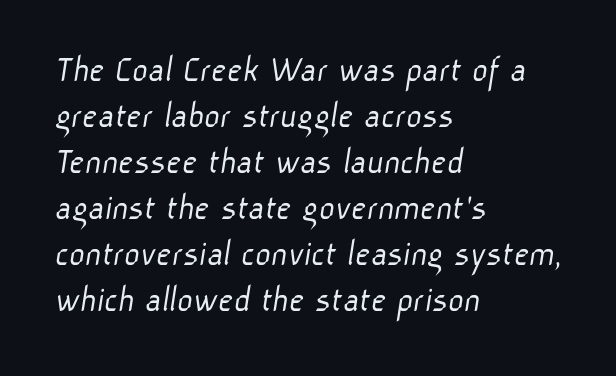
Q: Is the text bold? A: No.
Q: Is the typeface a serif or a sans-serif typeface? A: Sans-serif.
Q: Is the text underlined? A: No.
Q: How is the paragraph aligned? A: Left-aligned.
Q: Is the spacing between letters normal or unusually wide? A: Normal.
Q: Width (condensed, normal, or wide)? A: Normal.
Q: Stroke contrast? A: Low.
Q: x-height? A: Medium.
Q: Monospaced? A: No.
